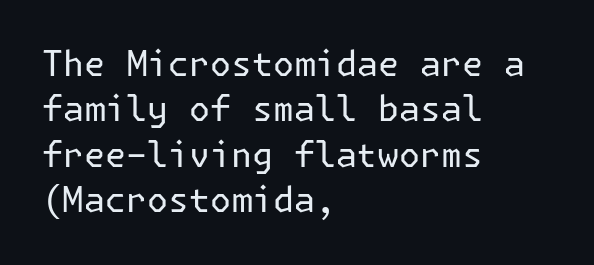
{"serif": "no", "italic": "no", "bold": "no", "weight": "regular", "width": "normal", "stroke_contrast": "low", "x_height": "medium", "underline": "no", "align": "left", "line_spacing": "normal", "line_spacing_ratio": 1.3, "letter_spacing": "normal", "letter_spacing_em": 0.0, "glyph_px": 35}
